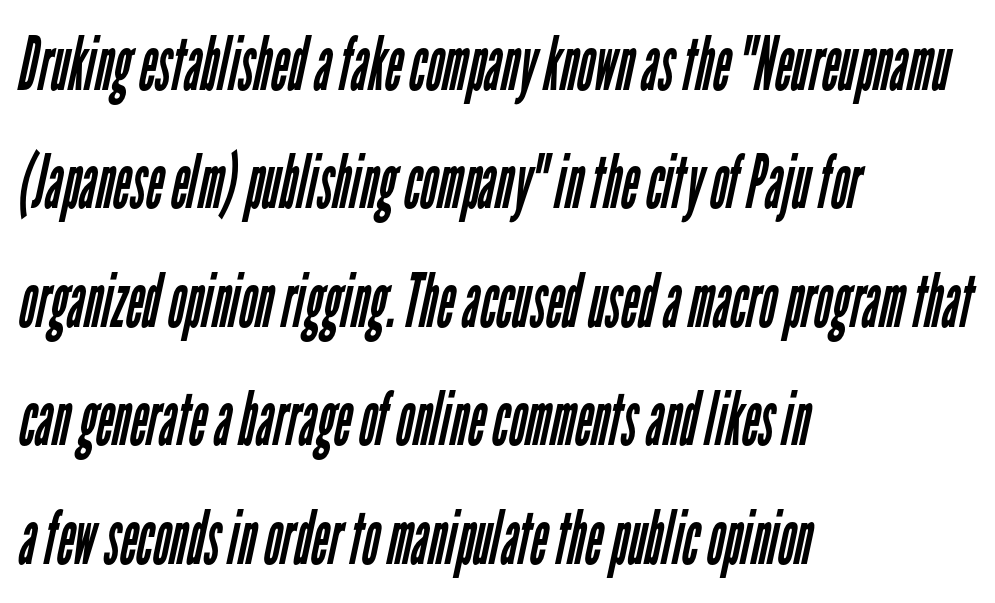
The gaps between neighbouring characters are ordinary and unremarkable. Any mark beneath the type? The region is blank. Spacing verdict: proportional, widths tailored to each character. The letterforms sit at book weight or below. This rendering uses left alignment, leaving the right contour irregular. The space between consecutive lines is moderate.
